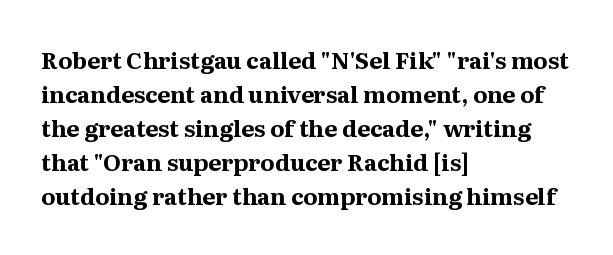
{"italic": "no", "bold": "yes", "underline": "no", "align": "left", "line_spacing": "normal", "line_spacing_ratio": 1.48, "letter_spacing": "normal", "letter_spacing_em": 0.0, "glyph_px": 23}
